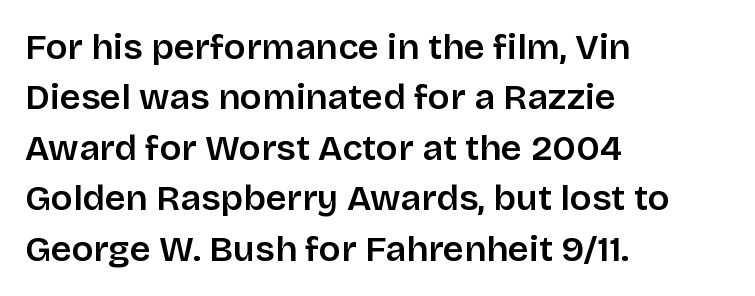
{"serif": "no", "italic": "no", "bold": "semi", "weight": "semibold", "width": "normal", "stroke_contrast": "low", "x_height": "large", "monospaced": "no", "underline": "no", "align": "left", "line_spacing": "normal", "line_spacing_ratio": 1.4, "letter_spacing": "normal", "letter_spacing_em": 0.0, "glyph_px": 36}
